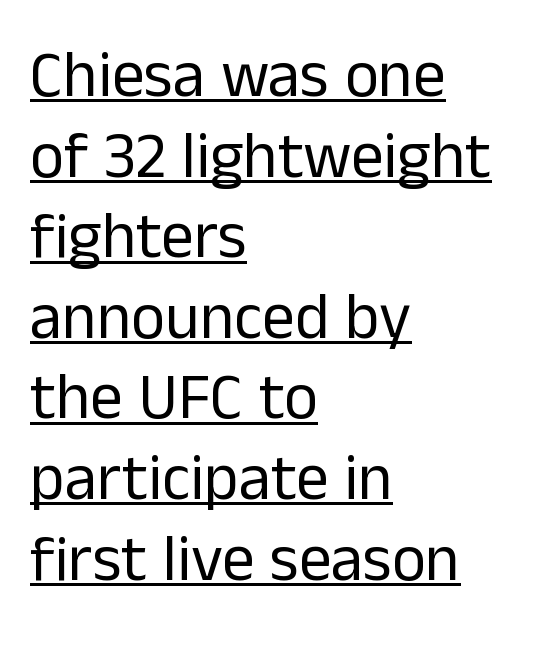
Q: Is the text bold? A: No.
Q: Is the text italic (slanted)? A: No, it is upright.
Q: Is the typeface a serif or a sans-serif typeface? A: Sans-serif.
Q: Is the text underlined? A: Yes.
Q: How is the paragraph aligned? A: Left-aligned.
Q: Is the spacing between letters normal or unusually wide? A: Normal.
Q: Width (condensed, normal, or wide)? A: Normal.
Q: Stroke contrast? A: Low.
Q: x-height? A: Medium.
Q: Monospaced? A: No.
